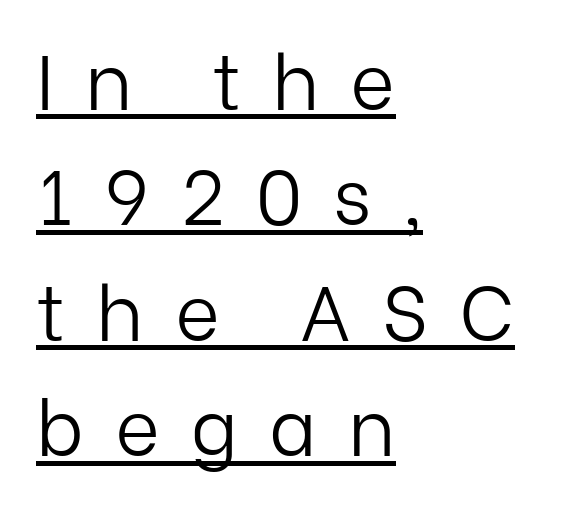
The image shows 77 px light sans-serif type, upright; set left-aligned, normal line spacing (1.5x), unusually wide letter spacing (+0.4 em), underlined; low stroke contrast and a medium x-height.
